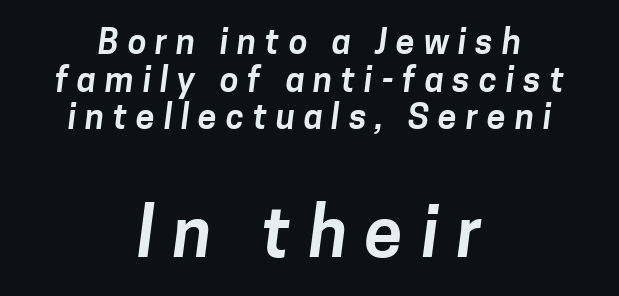
The image shows 69 px sans-serif type; set centered, tight line spacing (1.11x), unusually wide letter spacing (+0.26 em), not underlined; the second (bottom) block is 2.03x larger; low stroke contrast and a medium x-height.
